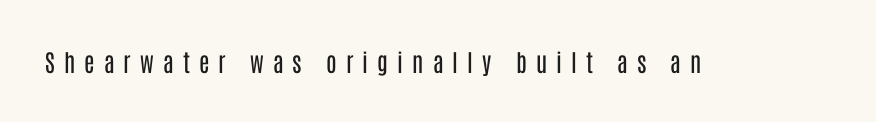
The image shows 24 px text type, upright; set unusually wide letter spacing (+0.38 em), not underlined.
